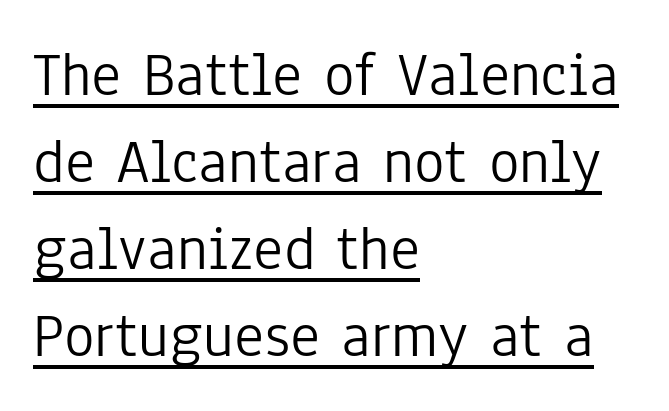
The setting favours the left margin, as ordinary paragraphs usually do. Do the letters lean? They stand straight. The font sits on the lighter half of the weight spectrum, regular included. The string is rendered with underlining switched on. Type style note: lacks serifs.
